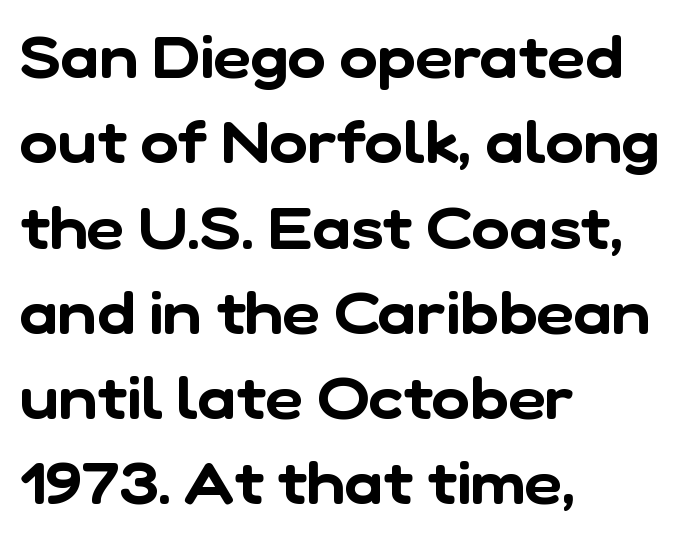
Each letter keeps its own natural width here, so spacing adapts to shape. There is no visible air inserted between adjacent glyphs. The typesetter chose a ragged-right arrangement here. Unmarked baselines from the first word to the last. A typesetter would call this leading conventional body-copy spacing.
